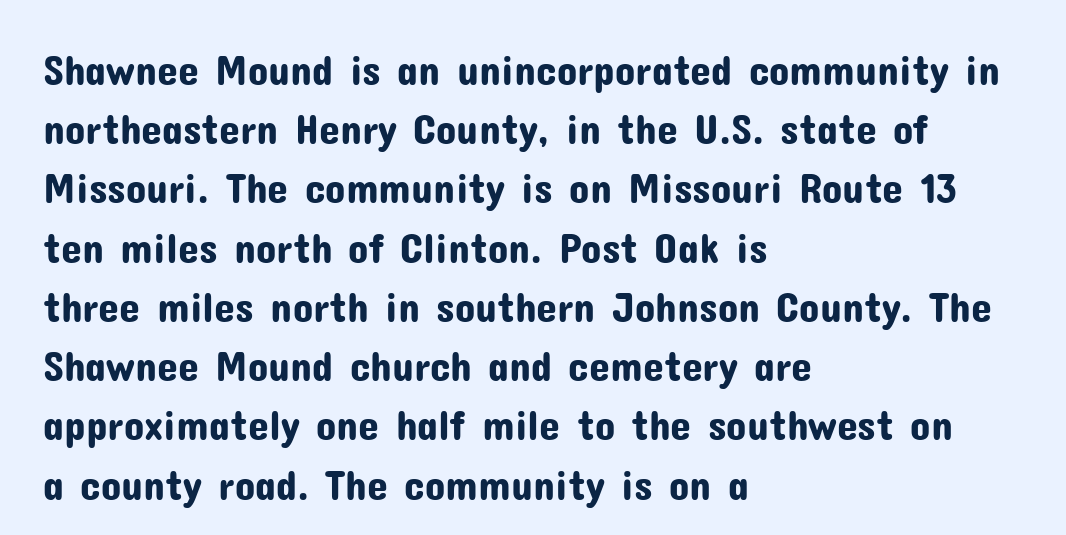
Q: Is the text italic (slanted)? A: No, it is upright.
Q: Is the typeface a serif or a sans-serif typeface? A: Sans-serif.
Q: Is the text underlined? A: No.
Q: How is the paragraph aligned? A: Left-aligned.
Q: Is the spacing between letters normal or unusually wide? A: Normal.
Q: Is the spacing between lines tight, normal or loose? A: Normal.
Q: Width (condensed, normal, or wide)? A: Normal.
Q: Stroke contrast? A: Low.
Q: x-height? A: Medium.
Q: Monospaced? A: No.
